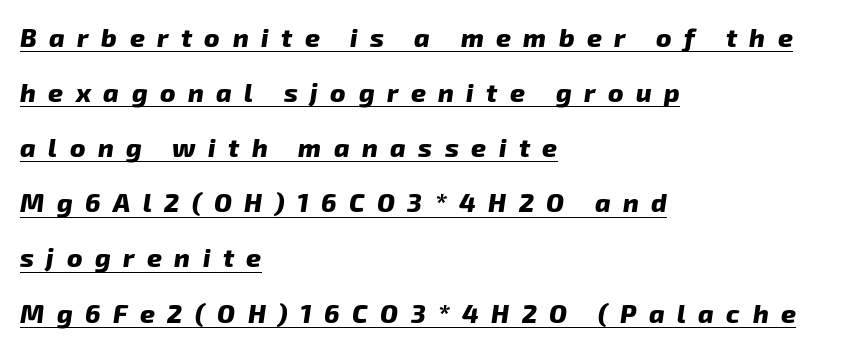
The image shows 26 px bold type; set left-aligned, loose line spacing (2.12x), unusually wide letter spacing (+0.48 em), underlined.
